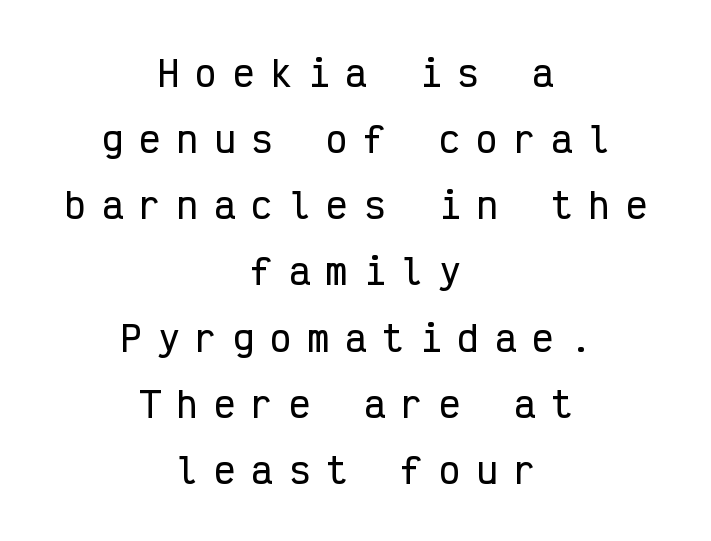
The image shows 35 px condensed sans-serif type, upright, monospaced; set centered, line spacing 1.89x, unusually wide letter spacing (+0.47 em), not underlined; low stroke contrast and a medium x-height.
